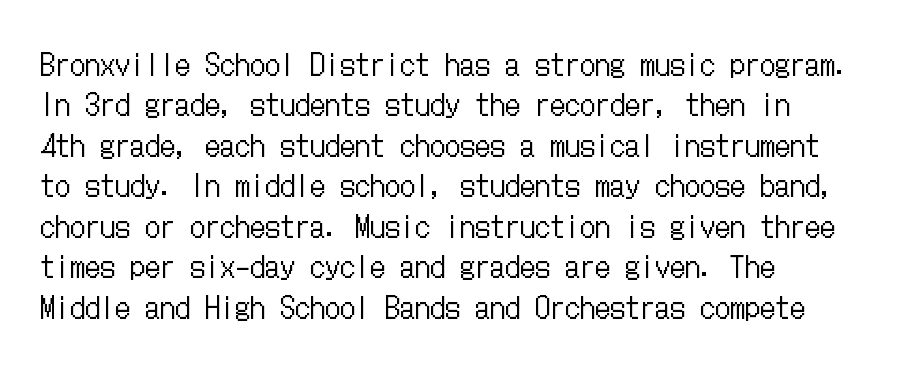
Q: Is the text bold? A: No.
Q: Is the text italic (slanted)? A: No, it is upright.
Q: Is the text underlined? A: No.
Q: How is the paragraph aligned? A: Left-aligned.
Q: Is the spacing between letters normal or unusually wide? A: Normal.
Q: Is the spacing between lines tight, normal or loose? A: Normal.
Q: Width (condensed, normal, or wide)? A: Condensed.
Q: Stroke contrast? A: Low.
Q: x-height? A: Medium.
